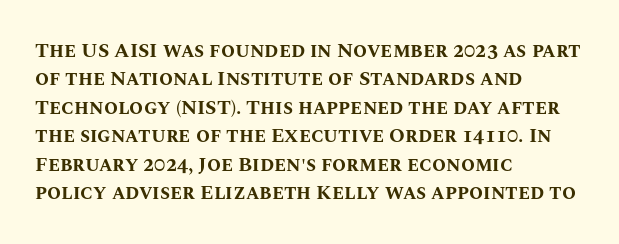
Has an underline been added? It has not. Here the glyphs are tracked normally, forming tight word shapes. Compared with typical paragraphs, the rows here are spaced about the same. The characters look thick and weighty, a clear bold.
